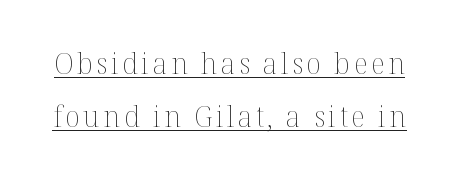
{"italic": "no", "bold": "no", "weight": "thin", "width": "normal", "stroke_contrast": "medium", "x_height": "medium", "monospaced": "no", "underline": "yes", "line_spacing_ratio": 1.78, "glyph_px": 30}
